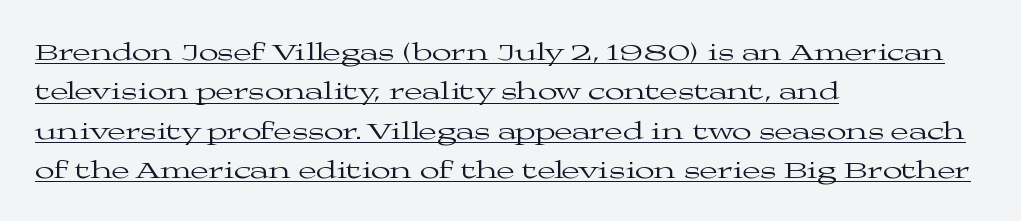
The image shows 26 px text type, upright; set left-aligned, normal line spacing (1.51x), normal letter spacing, underlined.
